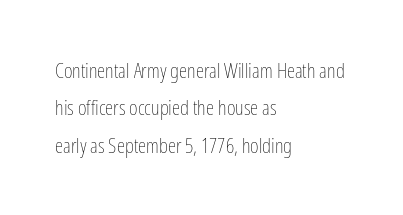
{"italic": "no", "bold": "no", "underline": "no", "align": "left", "line_spacing_ratio": 1.78, "letter_spacing": "normal", "letter_spacing_em": 0.0, "glyph_px": 21}
